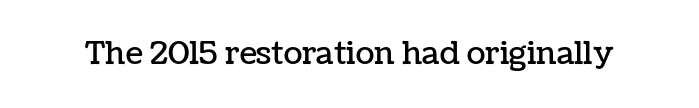
{"italic": "no", "width": "normal", "stroke_contrast": "low", "x_height": "medium", "monospaced": "no", "underline": "no", "letter_spacing": "normal", "letter_spacing_em": 0.0, "glyph_px": 31}
